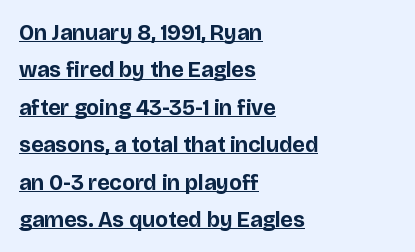
Q: Is the text bold? A: Yes.
Q: Is the text italic (slanted)? A: No, it is upright.
Q: Is the text underlined? A: Yes.
Q: How is the paragraph aligned? A: Left-aligned.
Q: Is the spacing between letters normal or unusually wide? A: Normal.
Q: Is the spacing between lines tight, normal or loose? A: Normal.
